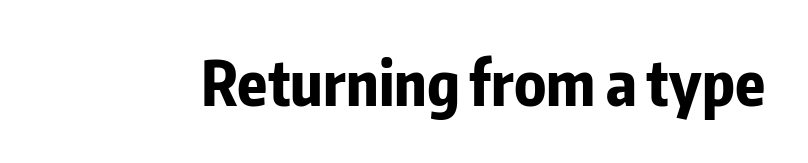
The typeface chosen for these lines omits serifs. The glyphs are unaccompanied by any horizontal stroke below them. Set as a true bold cut, around the 700 mark. Here the designer chose a conventional face with non-uniform glyph widths. A typesetter would mark this as roman, not italic.
